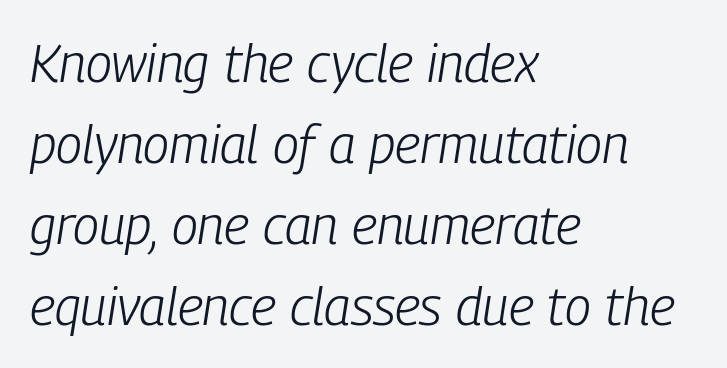
The image shows 53 px light, condensed type, italic (leaning right); set left-aligned, normal line spacing (1.53x), normal letter spacing, not underlined; low stroke contrast and a medium x-height.
